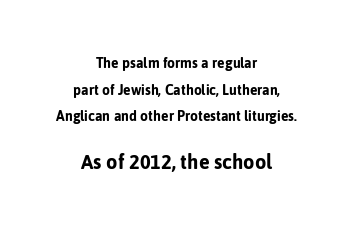
{"italic": "no", "bold": "yes", "underline": "no", "align": "center", "line_spacing": "loose", "line_spacing_ratio": 1.91, "letter_spacing": "normal", "letter_spacing_em": 0.0, "larger_block": "second", "size_ratio": 1.43, "glyph_px": 20}
